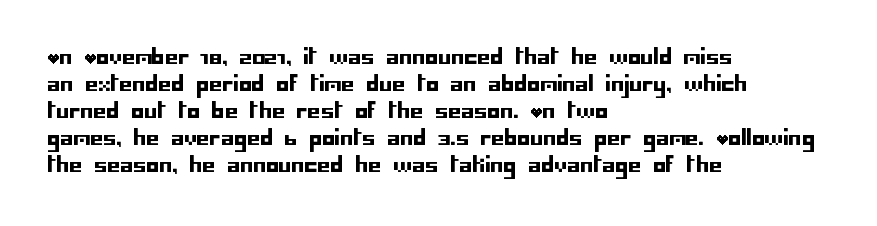
Q: Is the text italic (slanted)? A: No, it is upright.
Q: Is the text underlined? A: No.
Q: How is the paragraph aligned? A: Left-aligned.
Q: Is the spacing between letters normal or unusually wide? A: Normal.
Q: Is the spacing between lines tight, normal or loose? A: Normal.
